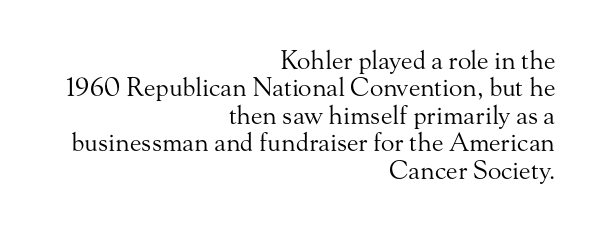
{"italic": "no", "bold": "no", "underline": "no", "align": "right", "line_spacing": "tight", "line_spacing_ratio": 1.1, "letter_spacing": "normal", "letter_spacing_em": 0.0, "glyph_px": 25}
